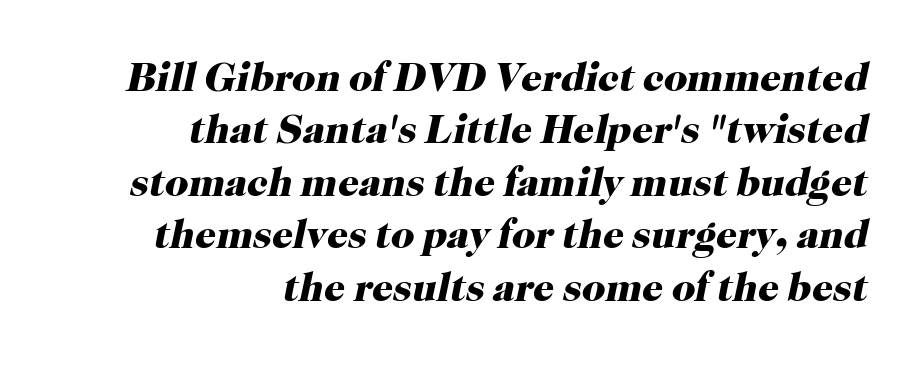
{"serif": "yes", "italic": "yes", "lean": "right", "slant_degrees": 12, "bold": "yes", "weight": "heavy", "width": "normal", "stroke_contrast": "high", "x_height": "medium", "monospaced": "no", "underline": "no", "align": "right", "line_spacing": "normal", "line_spacing_ratio": 1.28, "letter_spacing": "normal", "letter_spacing_em": 0.0, "glyph_px": 41}
